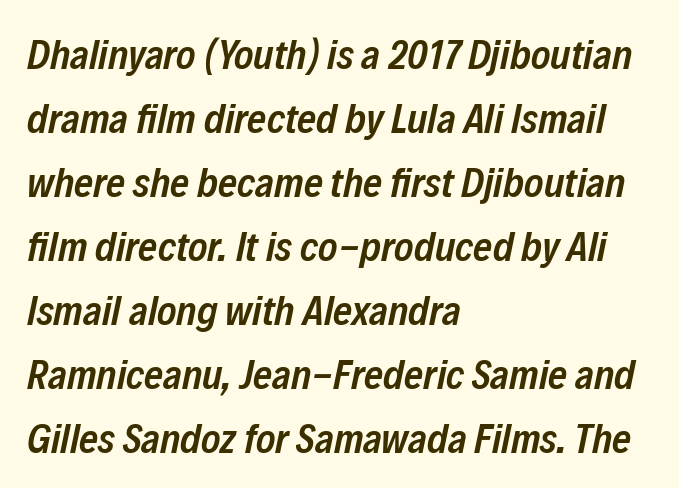
Whoever set this chose a conventional vertical rhythm. Every row of glyphs begins at an identical x-position on the left. Proportional: the letters do not fall into vertical columns. Characters follow at the spacing the type designer built in.
